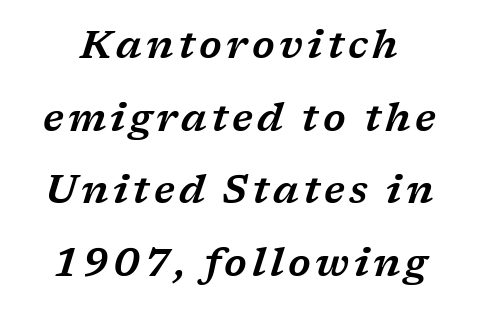
{"serif": "yes", "italic": "yes", "lean": "right", "slant_degrees": 17, "width": "wide", "stroke_contrast": "low", "x_height": "medium", "monospaced": "no", "underline": "no", "line_spacing_ratio": 1.86, "glyph_px": 39}
